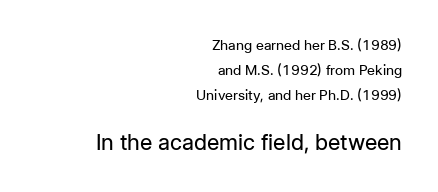
The gap between lines stays unmarked. Caption: face not bold, strokes unweighted. The type is set solid horizontally, with unmodified tracking. The composition opens small and finishes big.
